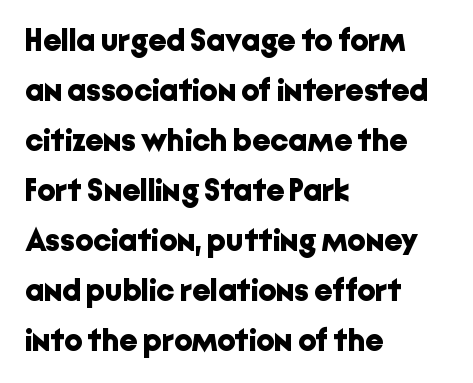
{"serif": "no", "italic": "no", "bold": "yes", "weight": "bold", "width": "normal", "stroke_contrast": "low", "x_height": "medium", "monospaced": "no", "underline": "no", "align": "left", "line_spacing": "normal", "line_spacing_ratio": 1.56, "letter_spacing": "normal", "letter_spacing_em": 0.0, "glyph_px": 32}
